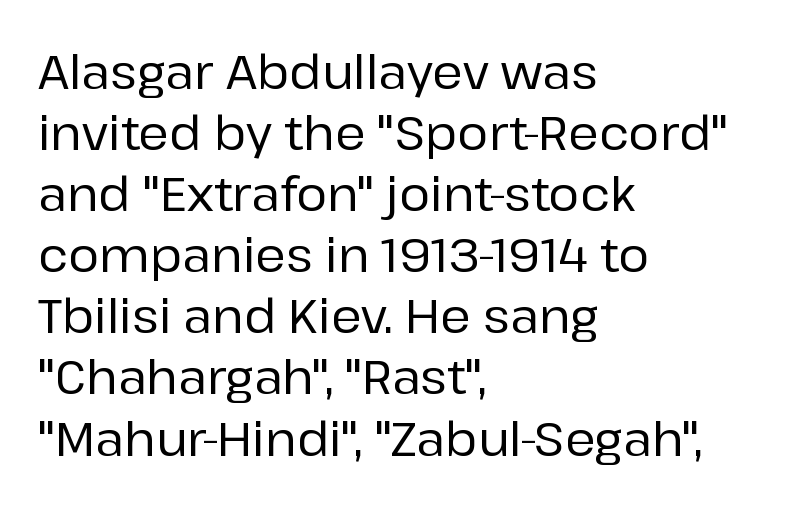
Q: Is the text italic (slanted)? A: No, it is upright.
Q: Is the typeface a serif or a sans-serif typeface? A: Sans-serif.
Q: Is the text underlined? A: No.
Q: How is the paragraph aligned? A: Left-aligned.
Q: Is the spacing between letters normal or unusually wide? A: Normal.
Q: Is the spacing between lines tight, normal or loose? A: Normal.
Q: Width (condensed, normal, or wide)? A: Normal.
Q: Stroke contrast? A: Low.
Q: x-height? A: Medium.
Q: Monospaced? A: No.
